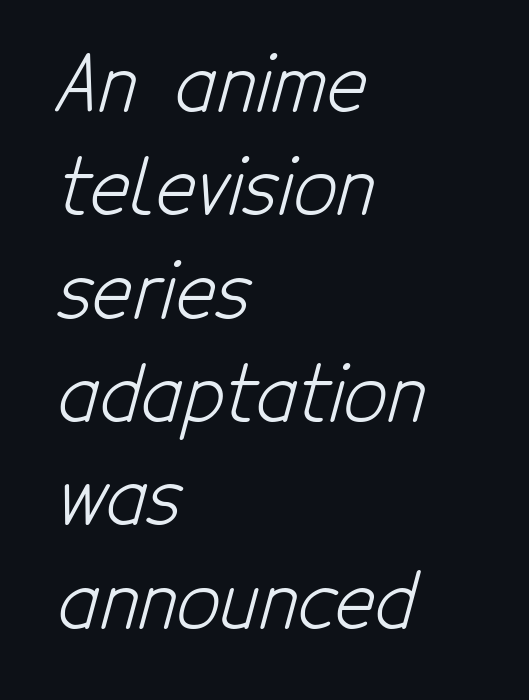
You could not count columns in this text — the font is proportionally spaced. The horizontal fit of the characters is conventional and even. The cut favours lightness, reaching ordinary text weight at its darkest. These lines are composed in type without serifs.
